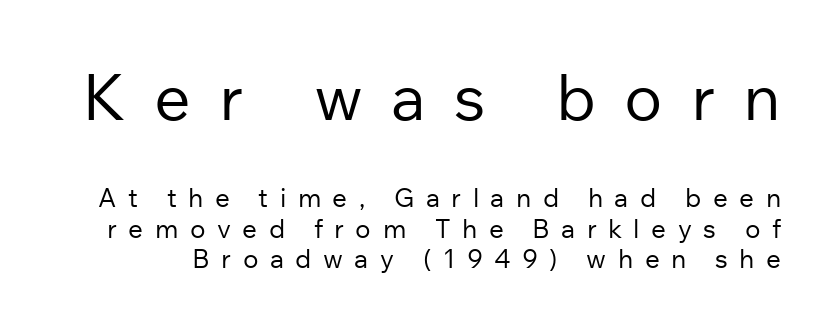
Q: Is the text bold? A: No.
Q: Is the text italic (slanted)? A: No, it is upright.
Q: Is the typeface a serif or a sans-serif typeface? A: Sans-serif.
Q: Is the text underlined? A: No.
Q: Is the spacing between letters normal or unusually wide? A: Unusually wide.
Q: Which block of text is set in a larger size, the first (top) or the second (bottom)? A: The first (top) one.
Q: Width (condensed, normal, or wide)? A: Normal.
Q: Stroke contrast? A: Low.
Q: x-height? A: Medium.
Q: Monospaced? A: No.
